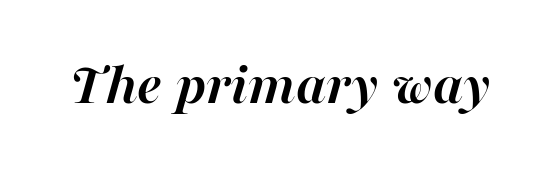
You'd pick this weight for a headline — it's a proper bold. This sample has the flowing, uneven cadence of proportional lettering. The passage shown leans; its letterforms are oblique. Bare-footed words on every line. Honestly, the letter spacing is just normal — you wouldn't notice it.
